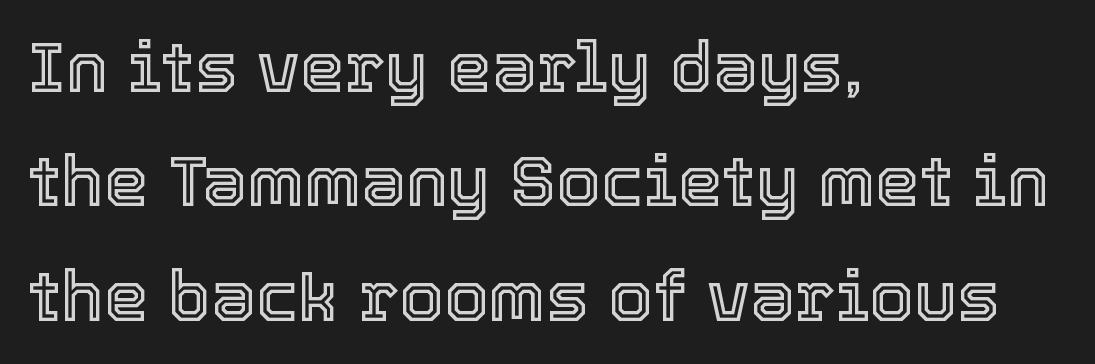
Q: Is the text italic (slanted)? A: No, it is upright.
Q: Is the text underlined? A: No.
Q: How is the paragraph aligned? A: Left-aligned.
Q: Is the spacing between letters normal or unusually wide? A: Normal.
Q: Is the spacing between lines tight, normal or loose? A: Normal.
Q: Width (condensed, normal, or wide)? A: Normal.
Q: x-height? A: Medium.
Q: Monospaced? A: No.
